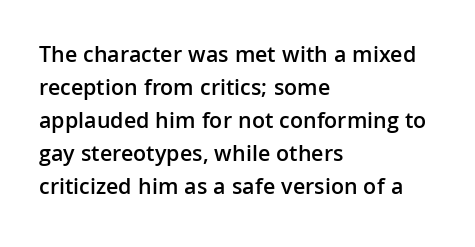
The image shows 23 px text type, upright; set left-aligned, normal line spacing (1.43x), normal letter spacing, not underlined.
